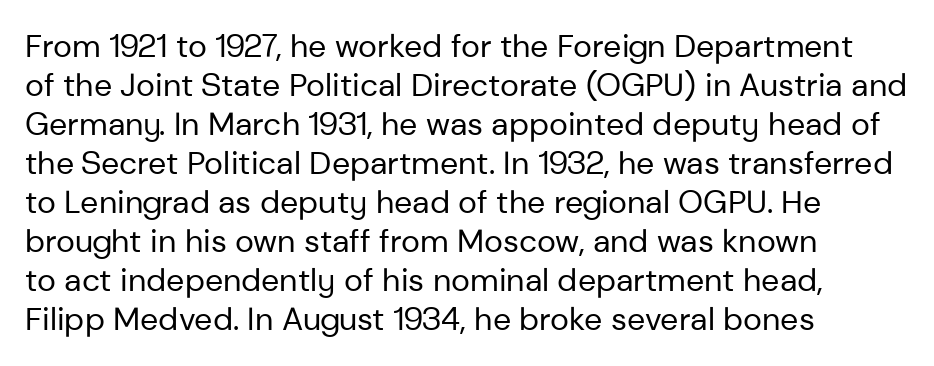
{"serif": "no", "italic": "no", "bold": "no", "weight": "regular", "width": "normal", "stroke_contrast": "low", "x_height": "medium", "monospaced": "no", "underline": "no", "align": "left", "line_spacing_ratio": 1.22, "letter_spacing": "normal", "letter_spacing_em": 0.0, "glyph_px": 32}
